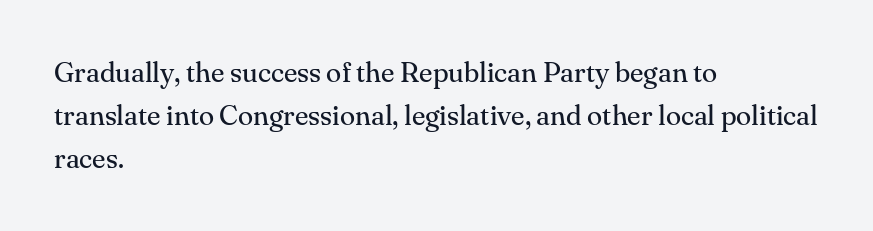
The image shows 28 px regular-weight serif type, upright; set left-aligned, normal line spacing (1.54x), normal letter spacing, not underlined; medium stroke contrast and a small x-height.
